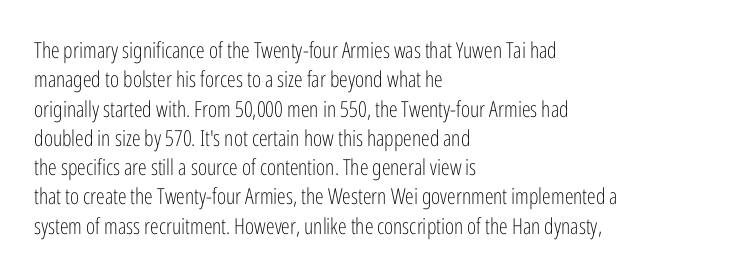
Caption: face not bold, strokes unweighted. Whoever set this chose a conventional vertical rhythm. This sample uses plain, unmodified letter spacing. The lettering stays uniformly vertical, giving the passage a roman look. Rule under the text: the space is simply empty.
